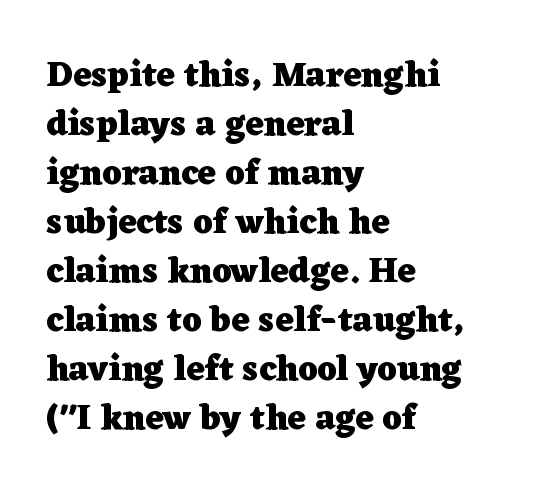
{"serif": "yes", "italic": "no", "bold": "yes", "weight": "heavy", "width": "wide", "stroke_contrast": "low", "x_height": "medium", "monospaced": "no", "underline": "no", "align": "left", "line_spacing": "normal", "line_spacing_ratio": 1.4, "letter_spacing": "normal", "letter_spacing_em": 0.0, "glyph_px": 35}
